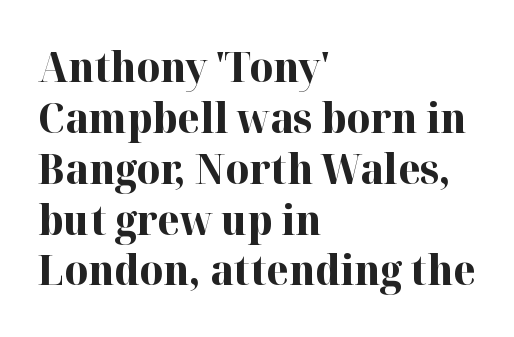
The image shows 41 px bold serif type, upright; set left-aligned, line spacing 1.24x, normal letter spacing, not underlined; high stroke contrast and a medium x-height.
